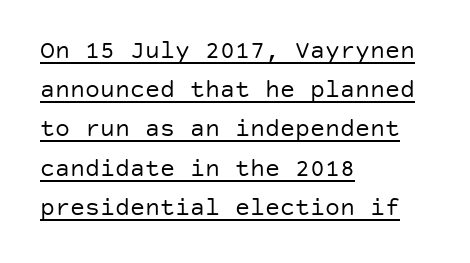
Notice how descenders clear the ascenders below comfortably — that's standard leading. If you drew a line through each stem, it would be perfectly vertical. Here the glyphs are tracked normally, forming tight word shapes. Is the block centered? No — it sits flush against the left margin. Think standard paragraph weight, or any step lighter than that.
